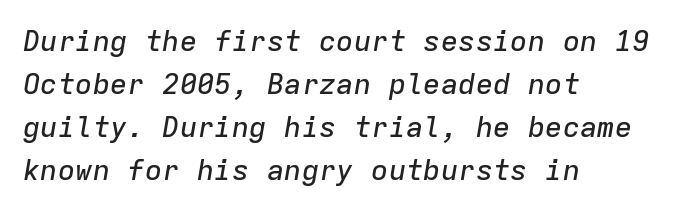
A typesetter would mark this as italic. Casual observation: everything's shoved over to the left. Vertical spacing — default. How are the letters spaced? Ordinarily, with no added tracking. The passage shown is typed in a monospace face where columns stay perfectly aligned.
